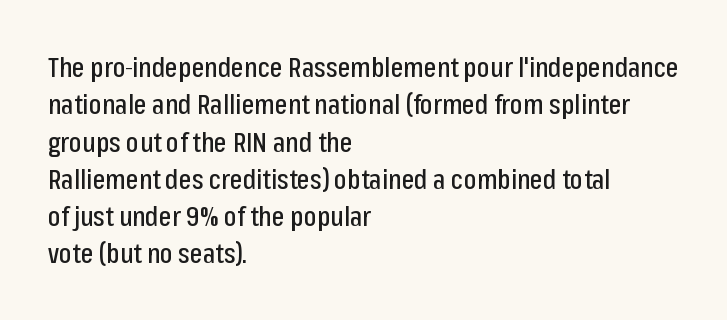
Normally led — the rows are evenly, conventionally spaced. Letter spacing: default. This is the regular roman posture of the typeface. Clear beneath every line of the passage. This rendering uses left alignment, leaving the right contour irregular.
